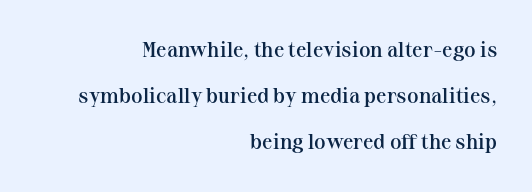
Q: Is the text bold? A: Semi-bold.
Q: Is the text italic (slanted)? A: No, it is upright.
Q: Is the text underlined? A: No.
Q: How is the paragraph aligned? A: Right-aligned.
Q: Is the spacing between letters normal or unusually wide? A: Normal.
Q: Is the spacing between lines tight, normal or loose? A: Loose.
